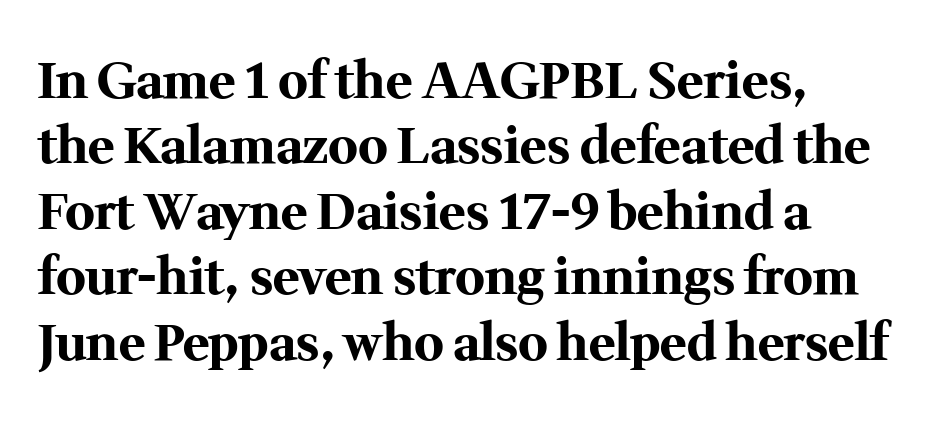
The image shows 50 px bold serif type, upright; set left-aligned, normal line spacing (1.31x), normal letter spacing, not underlined; medium stroke contrast and a medium x-height.
